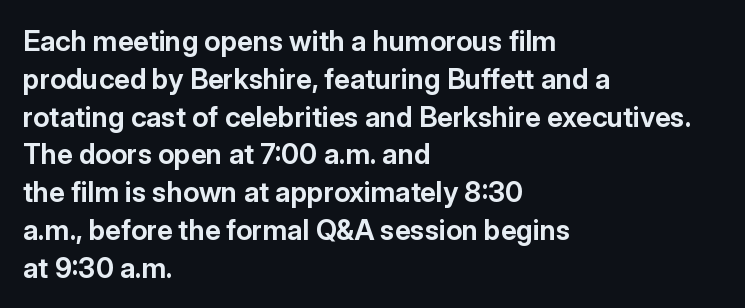
Line beginnings align vertically; line endings do not. You'd pick this weight for a headline — it's a proper bold. There is no visible air inserted between adjacent glyphs. Each row of text sits above clean, open space. The glyphs in this specimen are sans serif.
